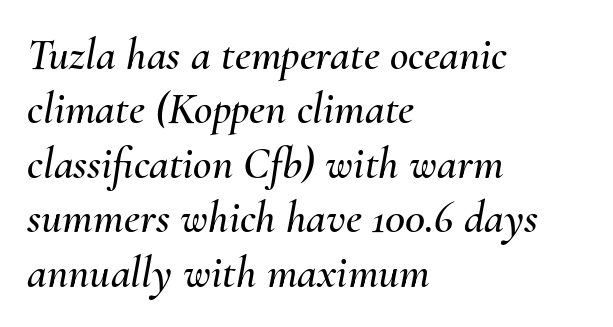
Q: Is the text italic (slanted)? A: Yes, it leans right by about 10 degrees.
Q: Is the text underlined? A: No.
Q: How is the paragraph aligned? A: Left-aligned.
Q: Is the spacing between letters normal or unusually wide? A: Normal.
Q: Width (condensed, normal, or wide)? A: Normal.
Q: Stroke contrast? A: Medium.
Q: x-height? A: Small.
Q: Monospaced? A: No.
